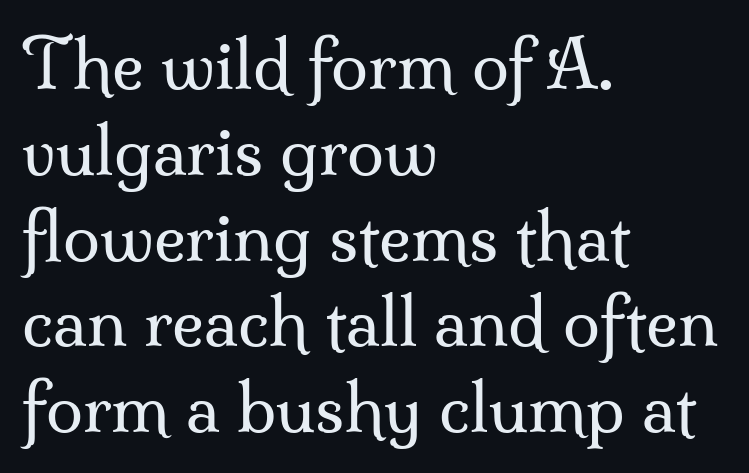
It's the straight-up-and-down kind of type. The weight would be labelled regular, book, light, or lighter still. The rendering shows small feet on the letterforms — a serif design. Notice how descenders clear the ascenders below comfortably — that's standard leading. No word sits above an underline.
